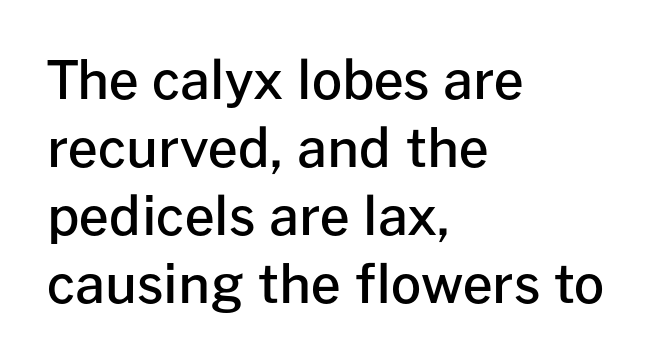
Q: Is the text bold? A: Semi-bold.
Q: Is the text italic (slanted)? A: No, it is upright.
Q: Is the typeface a serif or a sans-serif typeface? A: Sans-serif.
Q: Is the text underlined? A: No.
Q: How is the paragraph aligned? A: Left-aligned.
Q: Is the spacing between letters normal or unusually wide? A: Normal.
Q: Is the spacing between lines tight, normal or loose? A: Normal.
Q: Width (condensed, normal, or wide)? A: Normal.
Q: Stroke contrast? A: Low.
Q: x-height? A: Medium.
Q: Monospaced? A: No.
